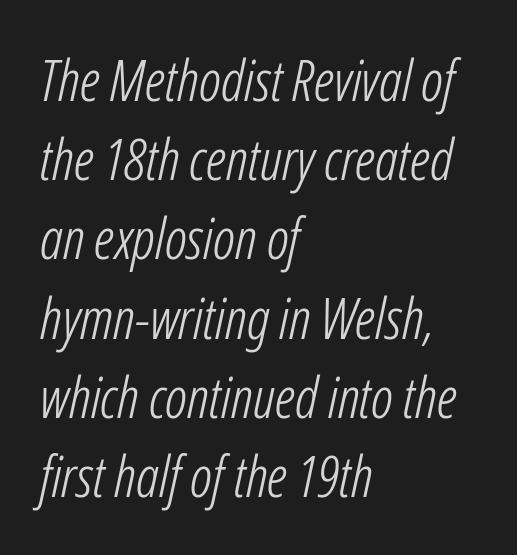
You could call the tracking neutral — neither tight nor loose. Is the type slanted? Yes — the strokes lean at a clear angle. The words here are not underlined. The letters advance in unequal steps, a hallmark of proportional type. The space between consecutive lines is moderate.
